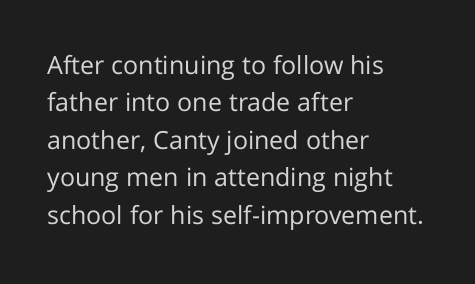
In CSS terms this would be text-align: left. Descenders are the only things crossing below the line. One glance says typical: line gaps are just what's usual. This is the regular roman posture of the typeface.
